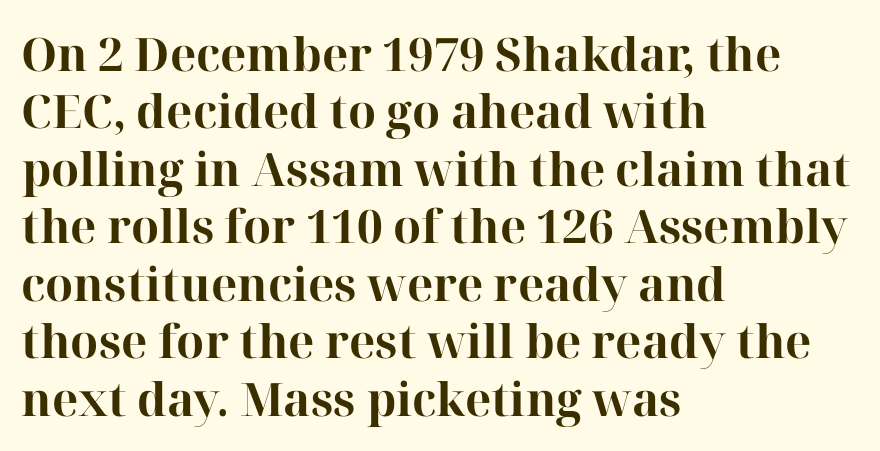
Successive baselines arrive at the customary interval. The area under the type is left untouched. Notice how the passage keeps a crisp vertical edge on the left only. This is roman type, the default non-slanted kind. This sample has the flowing, uneven cadence of proportional lettering. Look at the stroke-to-counter ratio: heavy, a bold.
